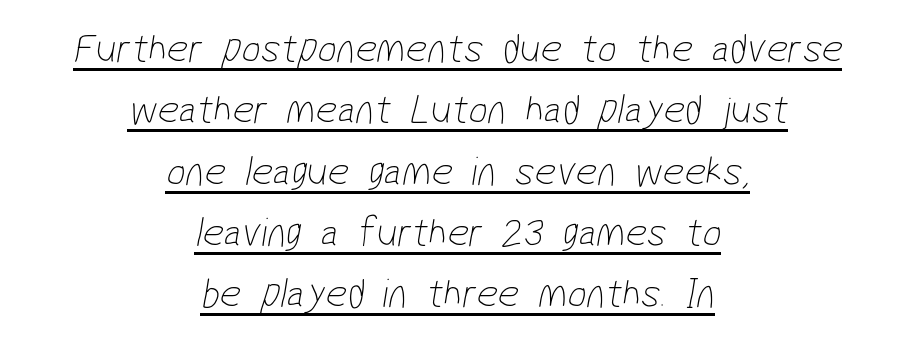
{"serif": "no", "bold": "no", "weight": "thin", "width": "condensed", "stroke_contrast": "low", "x_height": "medium", "monospaced": "no", "underline": "yes", "align": "center", "line_spacing": "normal", "line_spacing_ratio": 1.46, "letter_spacing": "normal", "letter_spacing_em": 0.0, "glyph_px": 42}
